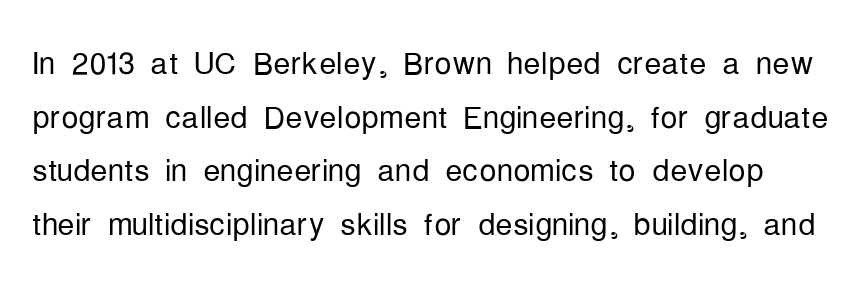
The image shows 43 px light, condensed sans-serif type, upright; set normal line spacing (1.25x), normal letter spacing, not underlined; low stroke contrast and a medium x-height.
